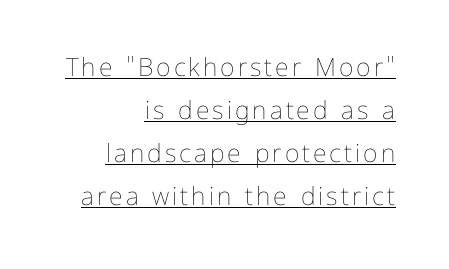
Q: Is the text bold? A: No.
Q: Is the text italic (slanted)? A: No, it is upright.
Q: Is the text underlined? A: Yes.
Q: How is the paragraph aligned? A: Right-aligned.
